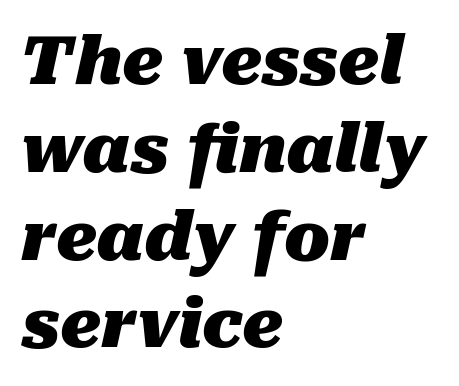
{"italic": "yes", "lean": "right", "slant_degrees": 10, "bold": "yes", "weight": "heavy", "width": "normal", "stroke_contrast": "medium", "x_height": "medium", "monospaced": "no", "underline": "no", "align": "left", "line_spacing": "normal", "line_spacing_ratio": 1.31, "letter_spacing": "normal", "letter_spacing_em": 0.0, "glyph_px": 67}
